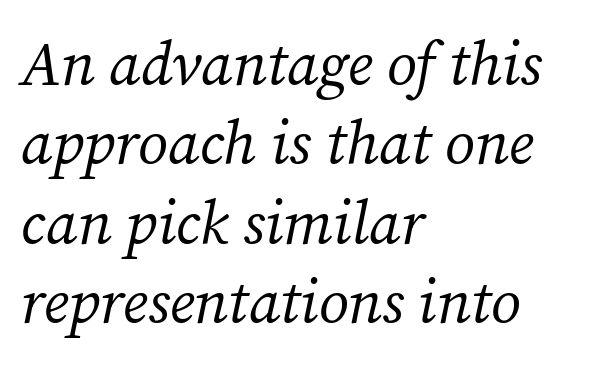
These lines are rendered in a variable-pitch font. A typesetter would mark this as italic. The passage shown has conventional tracking throughout. The lines are quadded left. No word sits above an underline. These lines are composed in type with serifs.
